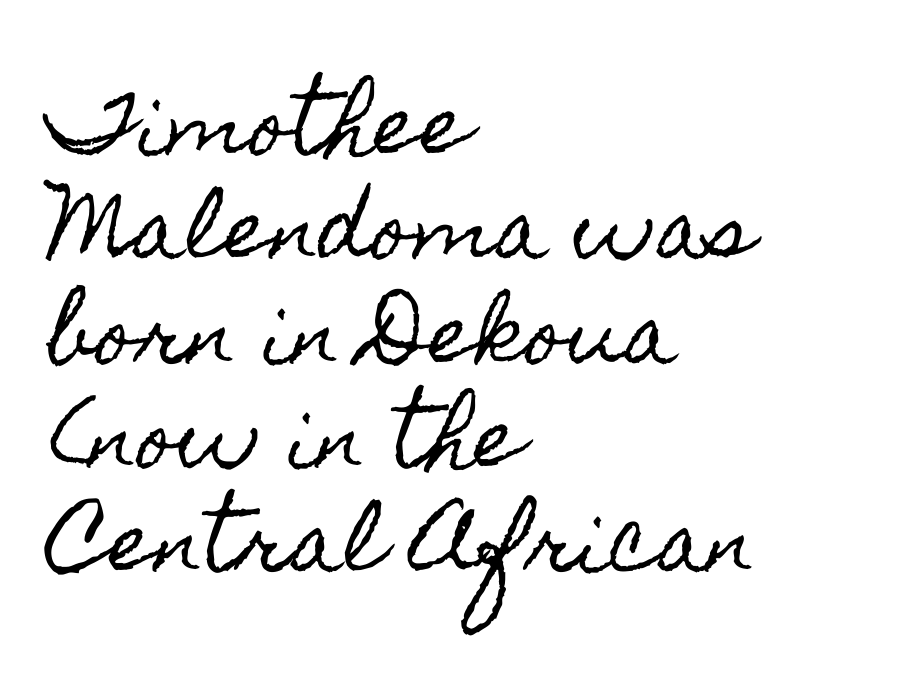
Character widths vary here, with narrow letters taking less room than wide ones. Descender tails drop into unmarked territory. The tracking reads as untouched default to a designer's eye. Is there much room between lines? A standard amount, neither cramped nor airy.
